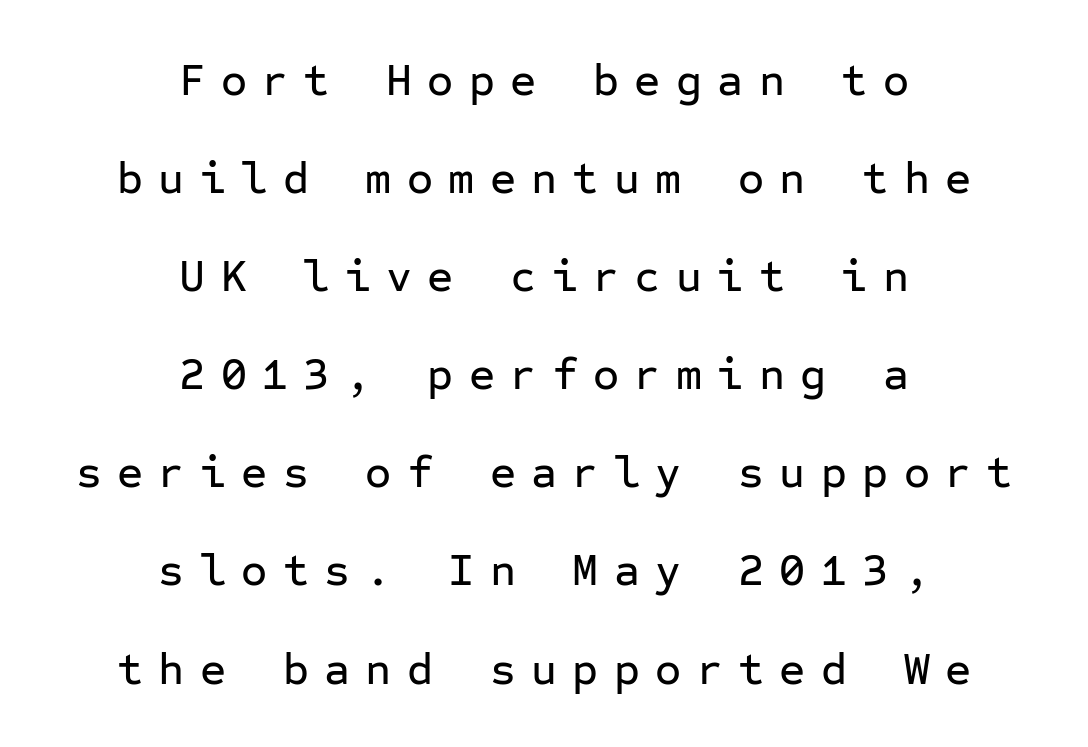
The image shows 45 px sans-serif type, upright, monospaced; set centered, loose line spacing (2.18x), unusually wide letter spacing (+0.34 em), not underlined; low stroke contrast and a medium x-height.
